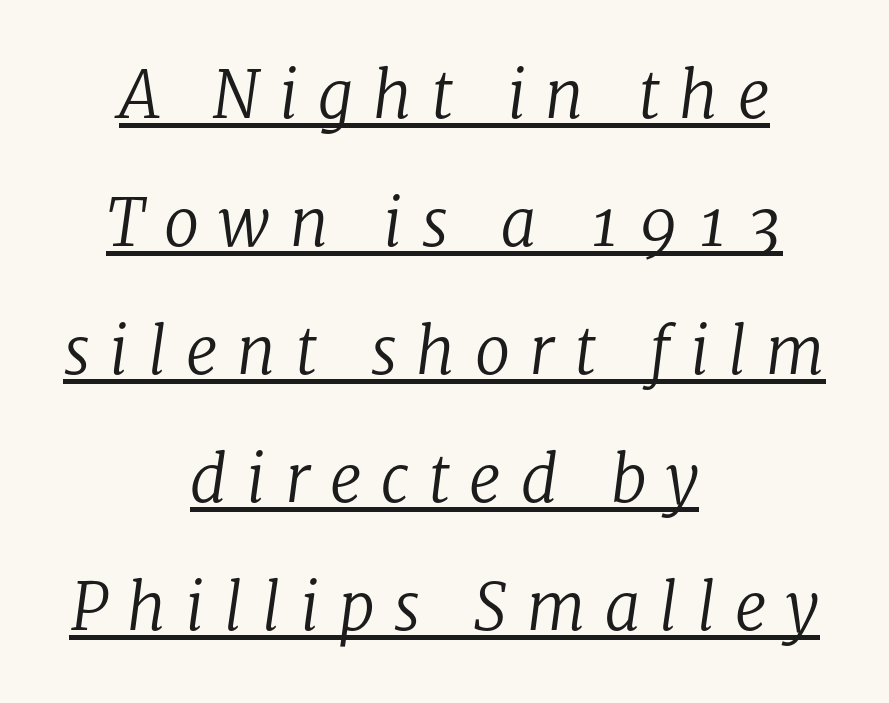
Heft: none added — not bold. Alignment: centered. What's the leading like? Stretched, with rows far apart. Notice how a bar underscores the lettering throughout. The letters carry serifs — small finishing strokes at the ends of their stems. This sample uses an oblique cut, with every glyph tilted off the vertical.
